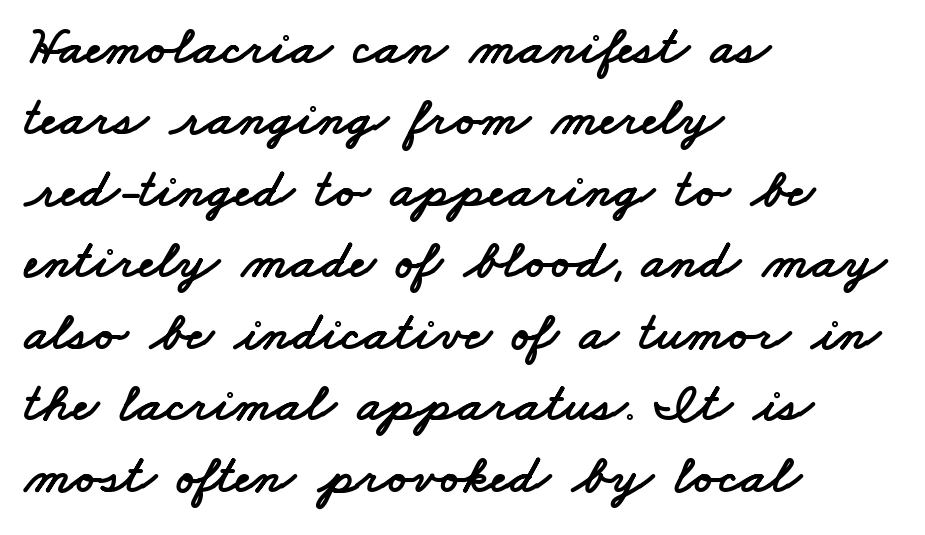
{"serif": "no", "width": "wide", "stroke_contrast": "low", "x_height": "small", "monospaced": "no", "underline": "no", "align": "left", "line_spacing": "normal", "line_spacing_ratio": 1.3, "letter_spacing": "normal", "letter_spacing_em": 0.0, "glyph_px": 55}
